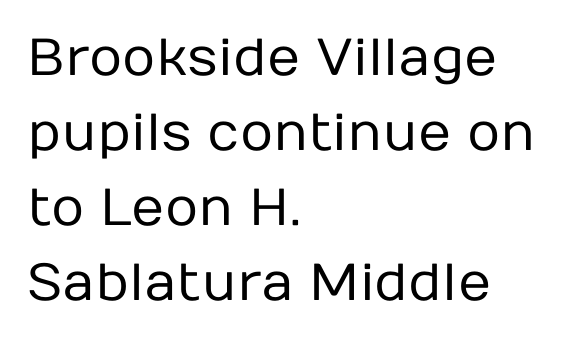
The image shows 52 px regular-weight sans-serif type, upright; set left-aligned, normal line spacing (1.44x), normal letter spacing, not underlined; low stroke contrast and a medium x-height.
